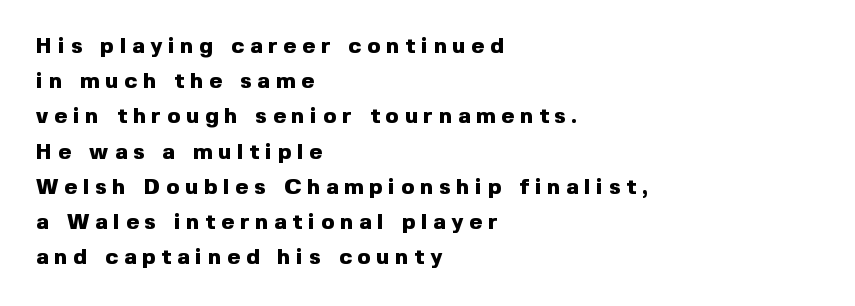
{"italic": "no", "bold": "yes", "underline": "no", "align": "left", "line_spacing": "normal", "line_spacing_ratio": 1.6, "letter_spacing": "wide", "letter_spacing_em": 0.27, "glyph_px": 22}
